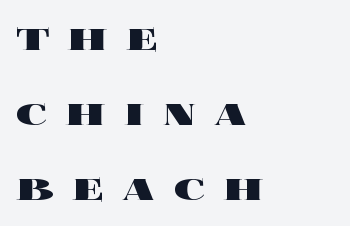
Someone cranked the tracking dial way up on this one. In CSS terms this would be text-align: left. Caption: bold face, heavy strokes. You can tell it's not italic because the verticals are truly vertical.
